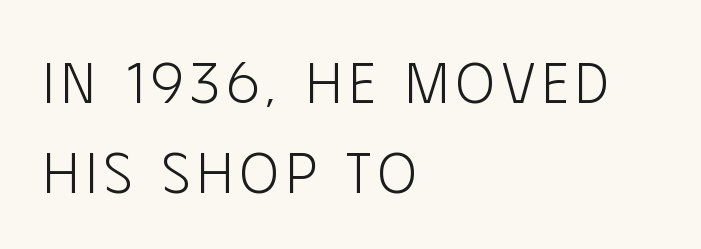
{"serif": "no", "italic": "no", "bold": "no", "weight": "light", "width": "condensed", "stroke_contrast": "low", "x_height": "large", "monospaced": "no", "underline": "no", "align": "left", "line_spacing": "normal", "line_spacing_ratio": 1.56, "glyph_px": 58}
